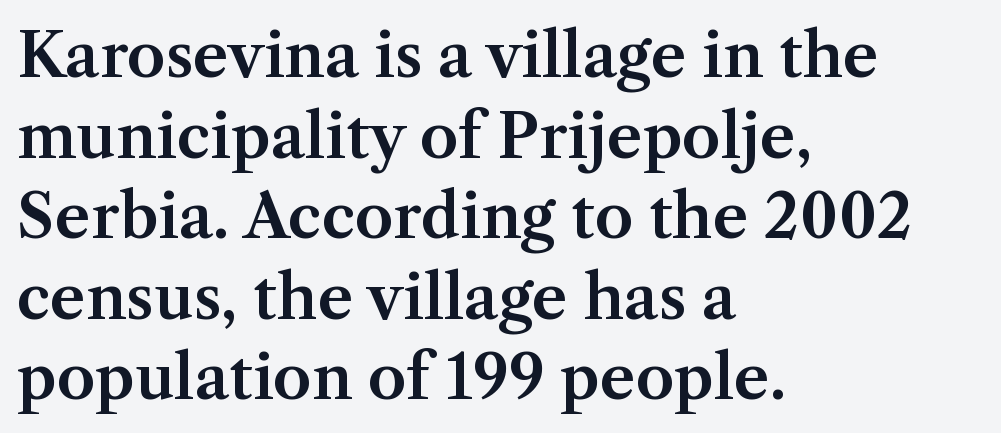
The image shows 61 px serif type, upright; set left-aligned, normal line spacing (1.32x), normal letter spacing, not underlined; medium stroke contrast and a medium x-height.
